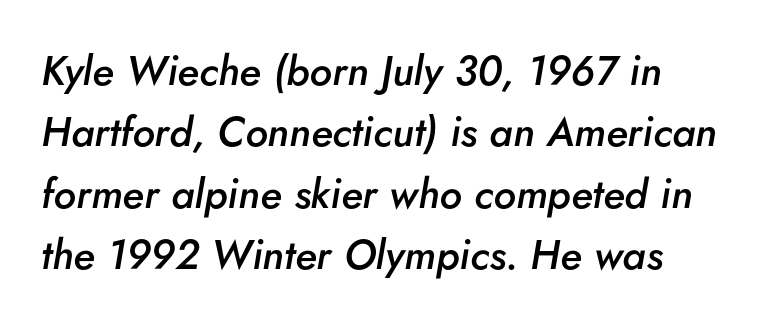
The image shows 41 px semibold type, italic (leaning right); set left-aligned, normal line spacing (1.5x), normal letter spacing, not underlined; low stroke contrast and a small x-height.
